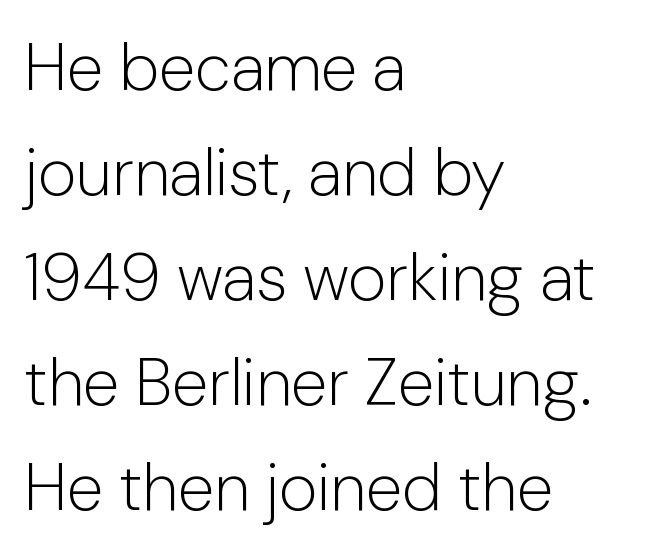
The image shows 66 px light sans-serif type, upright; set left-aligned, normal line spacing (1.59x), normal letter spacing, not underlined; low stroke contrast and a medium x-height.
